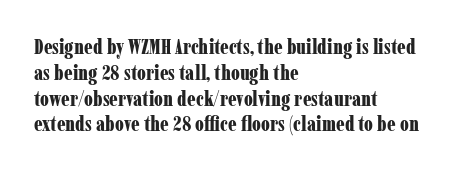
The letters stand upright; this is a roman face. Every row of glyphs begins at an identical x-position on the left. Between one letter and the next there's only the usual sliver of space. Caption: bold face, heavy strokes.
